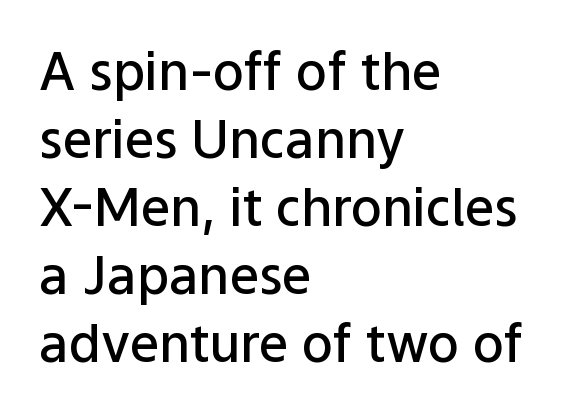
Spacing verdict: proportional, widths tailored to each character. Standard letterfit; no display-style spreading of the glyphs. Posture: vertical. Each letter's strokes conclude bluntly, with no projecting serifs.
